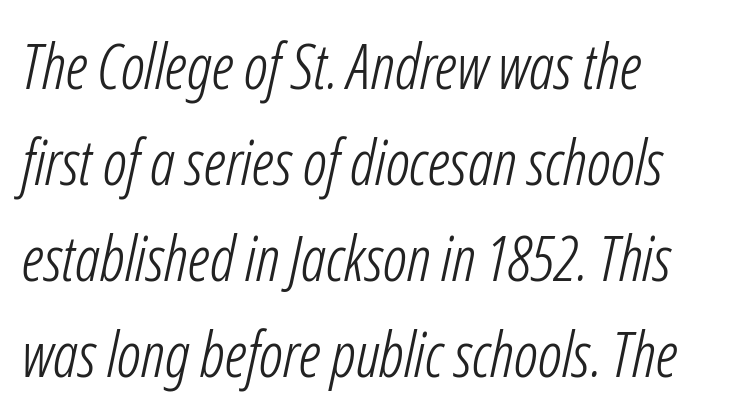
{"italic": "yes", "lean": "right", "slant_degrees": 12, "bold": "no", "weight": "light", "width": "condensed", "stroke_contrast": "low", "x_height": "medium", "monospaced": "no", "underline": "no", "align": "left", "line_spacing": "normal", "line_spacing_ratio": 1.55, "letter_spacing": "normal", "letter_spacing_em": 0.0, "glyph_px": 62}
